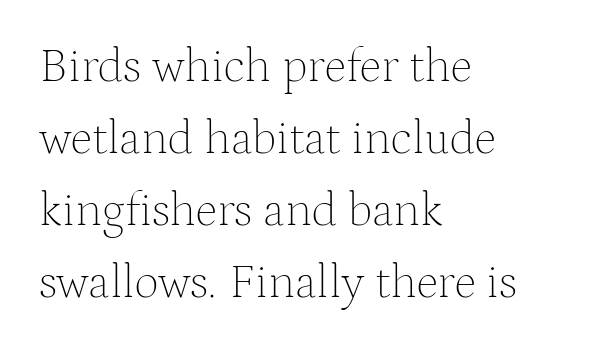
Think of a printed novel: that variable character pitch is what you see here. This sample uses a serif face. The letters sit at their default tracking, neither squeezed nor spread. The letterforms sit at book weight or below. Notice how the stems are strictly vertical — no italics here. The lines are quadded left.
